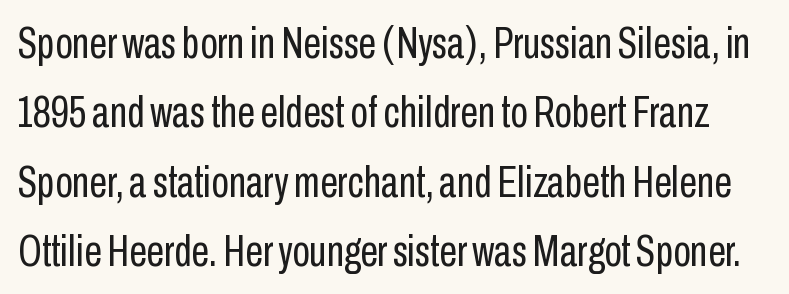
Nothing heavy about these letters — not bold at all. These lines were composed using upright roman letters. Baseline-to-baseline distance is the conventional proportion of letter height. Clear beneath every line of the passage. What kind of face is this? One without serifs — a sans. Looks like regular typesetting: each glyph gets only the width it needs.
